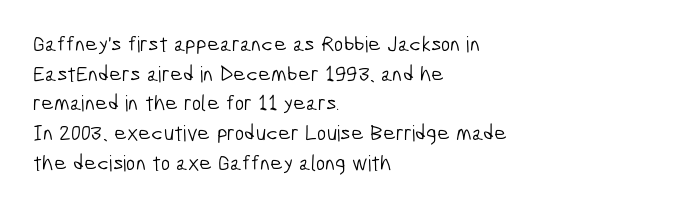
Q: Is the text bold? A: No.
Q: Is the text underlined? A: No.
Q: How is the paragraph aligned? A: Left-aligned.
Q: Is the spacing between letters normal or unusually wide? A: Normal.
Q: Is the spacing between lines tight, normal or loose? A: Normal.
